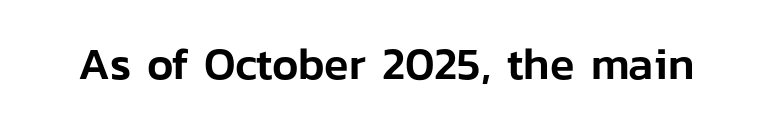
Q: Is the text italic (slanted)? A: No, it is upright.
Q: Is the typeface a serif or a sans-serif typeface? A: Sans-serif.
Q: Is the text underlined? A: No.
Q: Is the spacing between letters normal or unusually wide? A: Normal.
Q: Width (condensed, normal, or wide)? A: Normal.
Q: Stroke contrast? A: Low.
Q: x-height? A: Medium.
Q: Monospaced? A: No.
